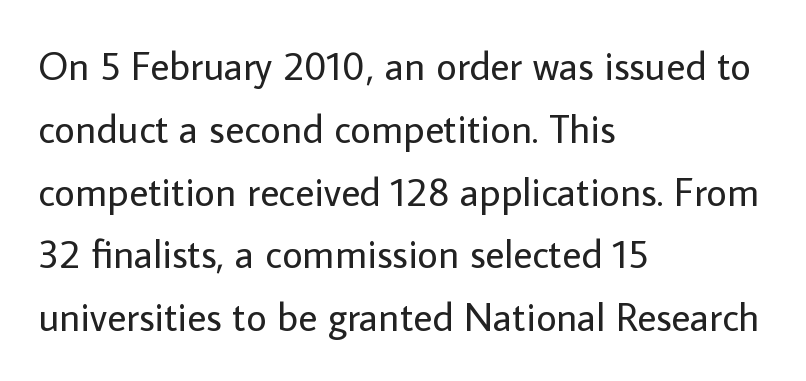
{"serif": "no", "italic": "no", "bold": "no", "weight": "regular", "width": "normal", "stroke_contrast": "low", "x_height": "medium", "monospaced": "no", "underline": "no", "align": "left", "line_spacing": "normal", "line_spacing_ratio": 1.57, "letter_spacing": "normal", "letter_spacing_em": 0.0, "glyph_px": 40}
